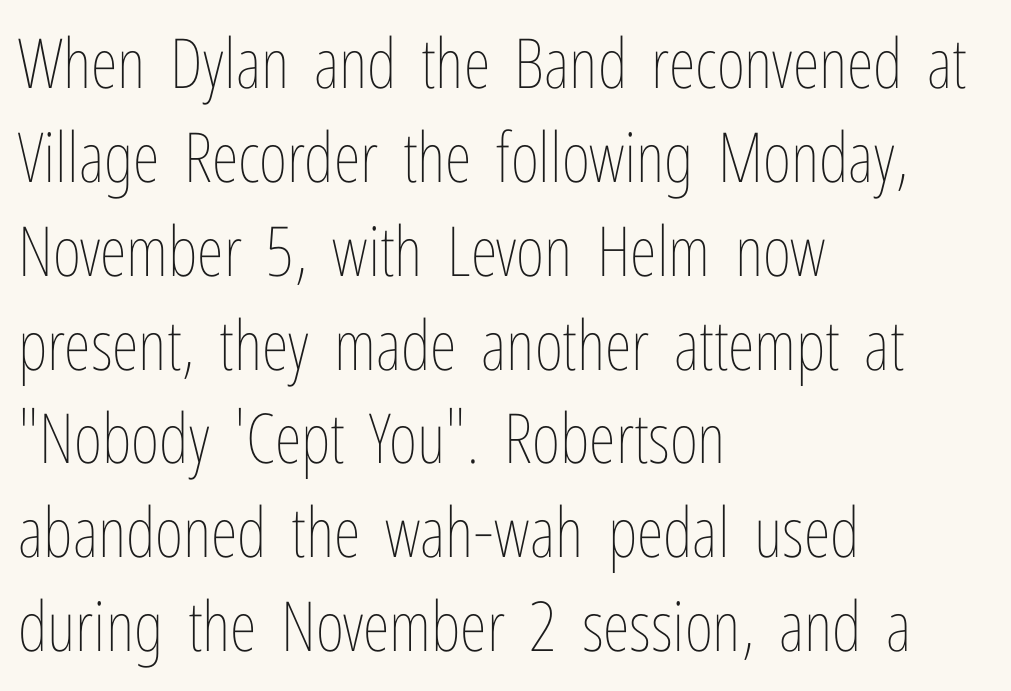
The face used here is proportionally spaced, like ordinary book or web type. Quick note: not italic, upright. The setting favours the left margin, as ordinary paragraphs usually do. Weight: regular or lighter. This block has exactly the height ordinary leading produces. Clear beneath every line of the passage.
